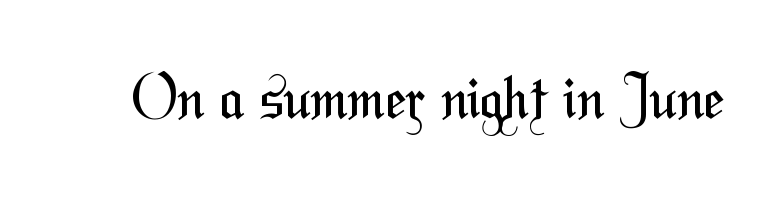
{"serif": "no", "bold": "no", "weight": "regular", "width": "condensed", "stroke_contrast": "medium", "x_height": "medium", "monospaced": "no", "underline": "no", "letter_spacing": "normal", "letter_spacing_em": 0.0, "glyph_px": 58}
